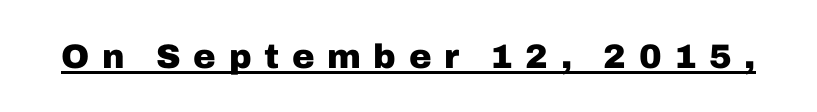
Students, observe the line beneath the letters — that is underlining. Stroke terminals: plain, sans-serif. Spacing verdict: proportional, widths tailored to each character. Pretty heavy lettering here — definitely bold.
